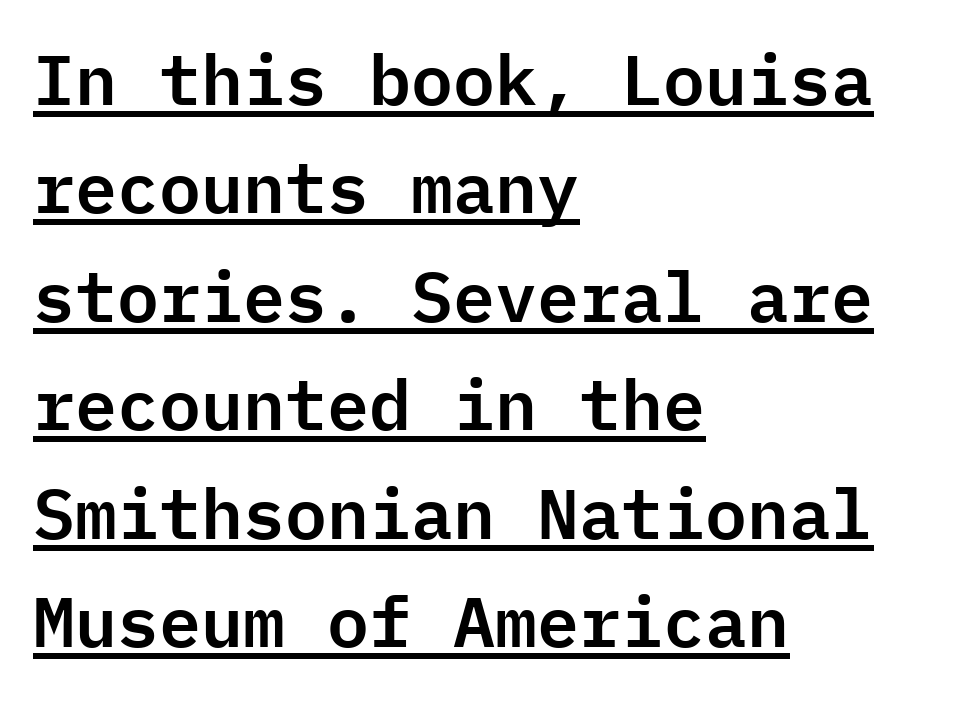
The image shows 70 px sans-serif type, upright, monospaced; set left-aligned, normal line spacing (1.55x), normal letter spacing, underlined; low stroke contrast and a medium x-height.
